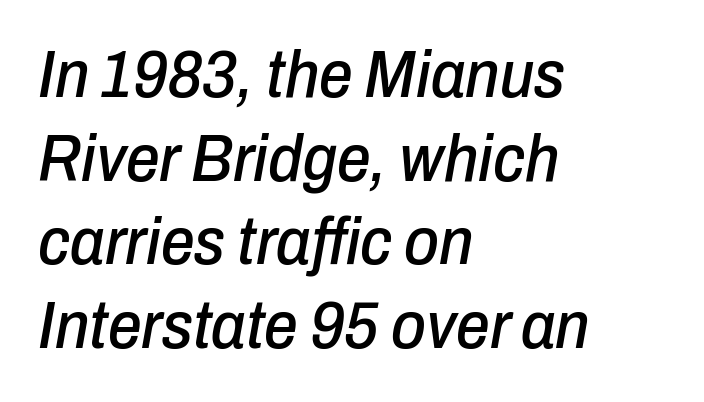
The image shows 67 px condensed type, italic (leaning right); set left-aligned, normal line spacing (1.25x), normal letter spacing, not underlined; low stroke contrast and a medium x-height.
